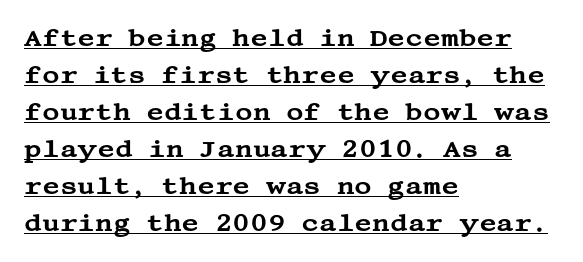
The image shows 24 px text type, upright; set left-aligned, normal line spacing (1.54x), normal letter spacing, underlined.
